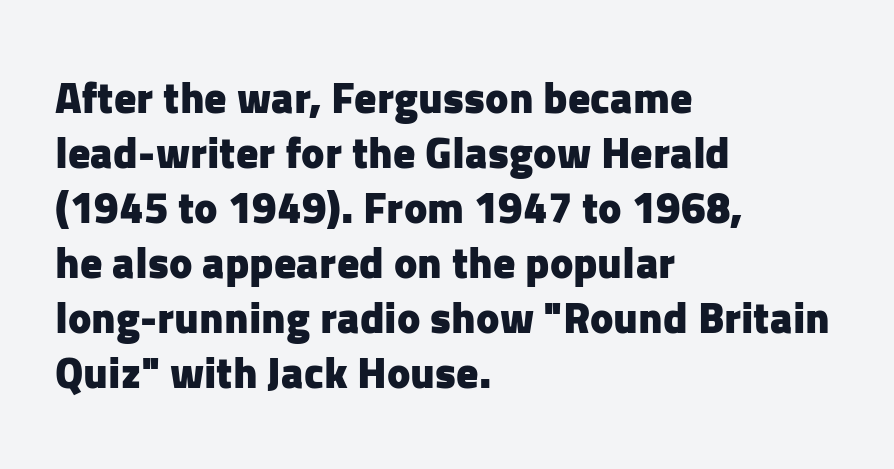
Q: Is the text bold? A: Yes.
Q: Is the text italic (slanted)? A: No, it is upright.
Q: Is the typeface a serif or a sans-serif typeface? A: Sans-serif.
Q: Is the text underlined? A: No.
Q: How is the paragraph aligned? A: Left-aligned.
Q: Is the spacing between letters normal or unusually wide? A: Normal.
Q: Is the spacing between lines tight, normal or loose? A: Normal.
Q: Width (condensed, normal, or wide)? A: Normal.
Q: Stroke contrast? A: Low.
Q: x-height? A: Medium.
Q: Monospaced? A: No.
